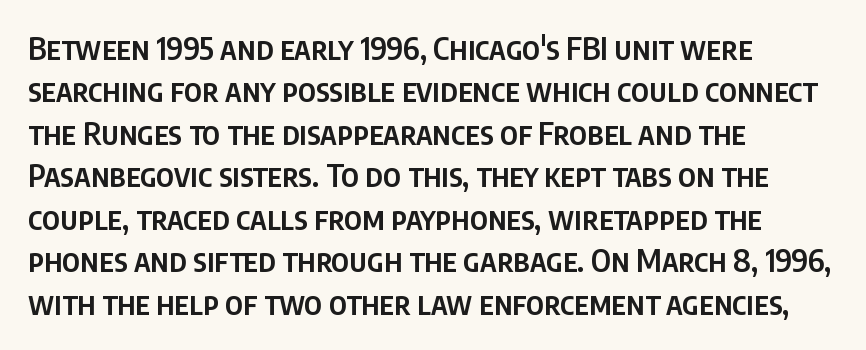
Nobody drew a line under any word here. One glance says typical: line gaps are just what's usual. A student would call this left alignment; a typographer would say flush left, rag right. Does extra space separate the letters? No, they use regular spacing.
